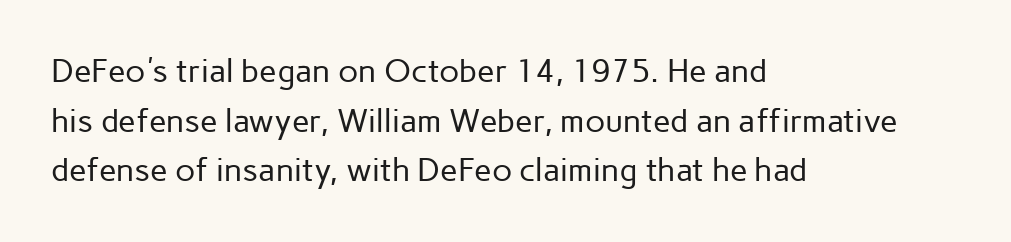
{"serif": "no", "italic": "no", "bold": "no", "weight": "regular", "width": "normal", "stroke_contrast": "low", "x_height": "medium", "monospaced": "no", "underline": "no", "align": "left", "line_spacing": "normal", "line_spacing_ratio": 1.55, "letter_spacing": "normal", "letter_spacing_em": 0.0, "glyph_px": 32}
